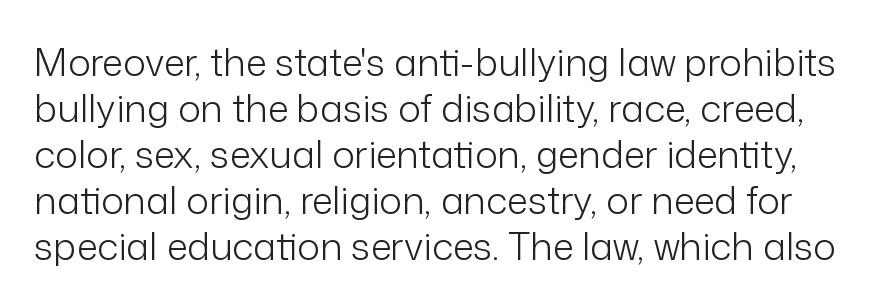
{"serif": "no", "italic": "no", "bold": "no", "weight": "light", "width": "normal", "stroke_contrast": "low", "x_height": "medium", "monospaced": "no", "underline": "no", "line_spacing_ratio": 1.21, "letter_spacing": "normal", "letter_spacing_em": 0.0, "glyph_px": 38}
